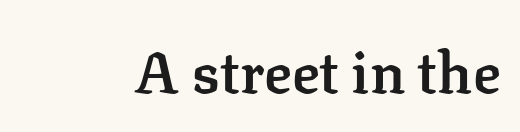
Q: Is the text bold? A: Semi-bold.
Q: Is the text italic (slanted)? A: No, it is upright.
Q: Is the typeface a serif or a sans-serif typeface? A: Serif.
Q: Is the text underlined? A: No.
Q: Is the spacing between letters normal or unusually wide? A: Normal.
Q: Width (condensed, normal, or wide)? A: Normal.
Q: Stroke contrast? A: Low.
Q: x-height? A: Medium.
Q: Monospaced? A: No.
